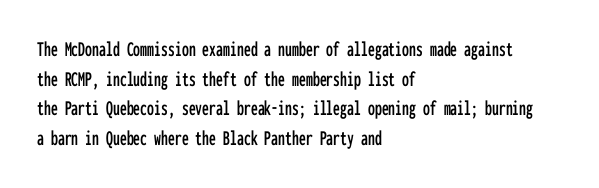
The image shows 22 px text type, upright; set left-aligned, normal line spacing (1.35x), normal letter spacing, not underlined.
